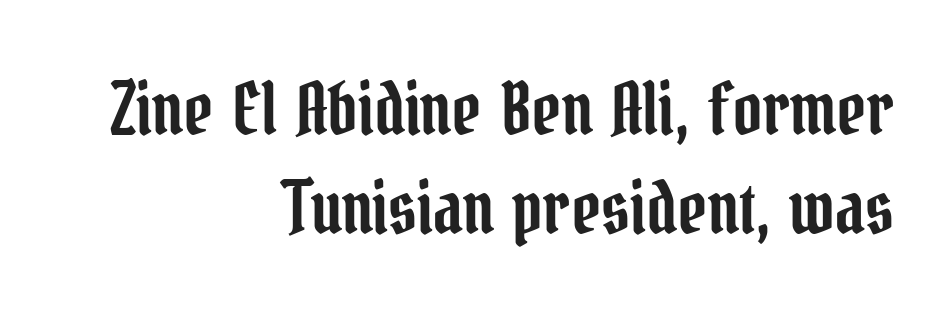
{"serif": "yes", "italic": "no", "width": "condensed", "stroke_contrast": "low", "x_height": "medium", "monospaced": "no", "underline": "no", "align": "right", "line_spacing": "normal", "line_spacing_ratio": 1.37, "letter_spacing": "normal", "letter_spacing_em": 0.0, "glyph_px": 72}
